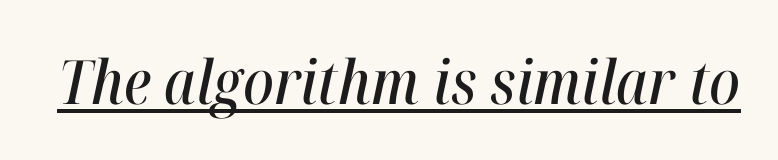
These lines are rendered in a variable-pitch font. Observe the lean: these are italic letterforms. Honestly, the underline is the first thing you notice here. The gaps between neighbouring characters are ordinary and unremarkable.
